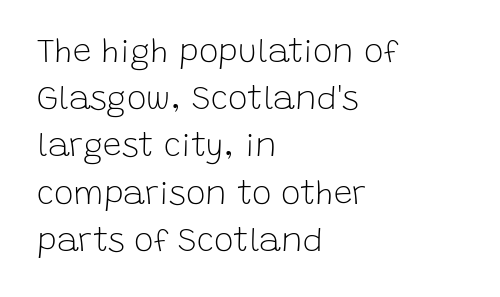
{"serif": "no", "italic": "no", "bold": "no", "weight": "light", "width": "normal", "stroke_contrast": "low", "x_height": "large", "monospaced": "no", "underline": "no", "align": "left", "line_spacing": "normal", "line_spacing_ratio": 1.43, "letter_spacing": "normal", "letter_spacing_em": 0.0, "glyph_px": 33}
